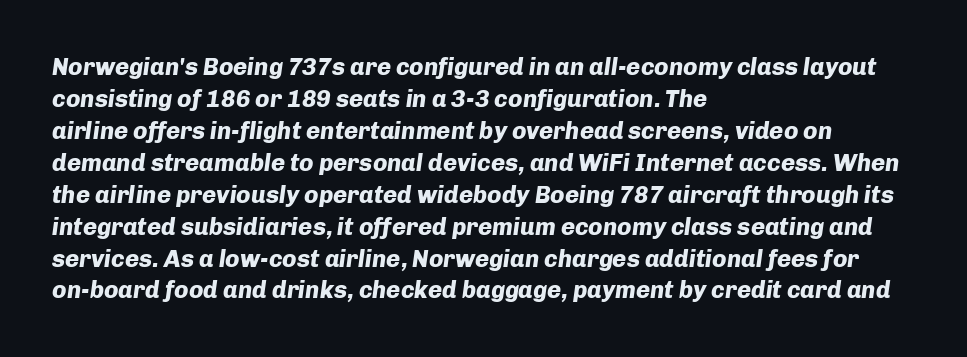
Q: Is the text bold? A: Yes.
Q: Is the text italic (slanted)? A: Yes, it leans right by about 8 degrees.
Q: Is the text underlined? A: No.
Q: How is the paragraph aligned? A: Left-aligned.
Q: Is the spacing between letters normal or unusually wide? A: Normal.
Q: Is the spacing between lines tight, normal or loose? A: Normal.
